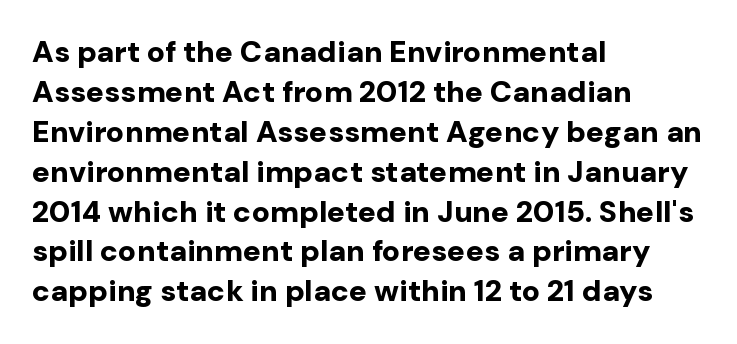
Q: Is the text bold? A: Yes.
Q: Is the text italic (slanted)? A: No, it is upright.
Q: Is the typeface a serif or a sans-serif typeface? A: Sans-serif.
Q: Is the text underlined? A: No.
Q: How is the paragraph aligned? A: Left-aligned.
Q: Is the spacing between letters normal or unusually wide? A: Normal.
Q: Is the spacing between lines tight, normal or loose? A: Normal.
Q: Width (condensed, normal, or wide)? A: Normal.
Q: Stroke contrast? A: Low.
Q: x-height? A: Medium.
Q: Monospaced? A: No.
